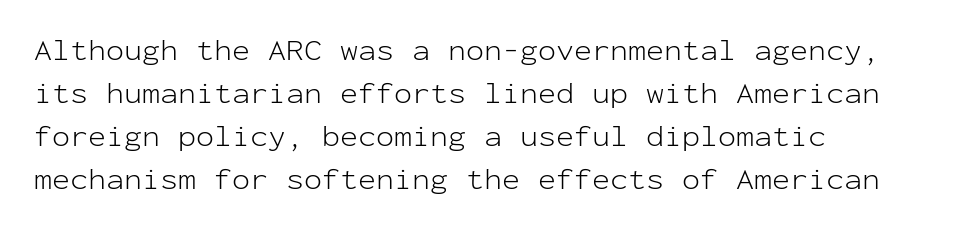
{"serif": "no", "italic": "no", "bold": "no", "weight": "light", "width": "normal", "stroke_contrast": "low", "x_height": "medium", "monospaced": "yes", "underline": "no", "align": "left", "line_spacing": "normal", "line_spacing_ratio": 1.43, "letter_spacing": "normal", "letter_spacing_em": 0.0, "glyph_px": 30}
